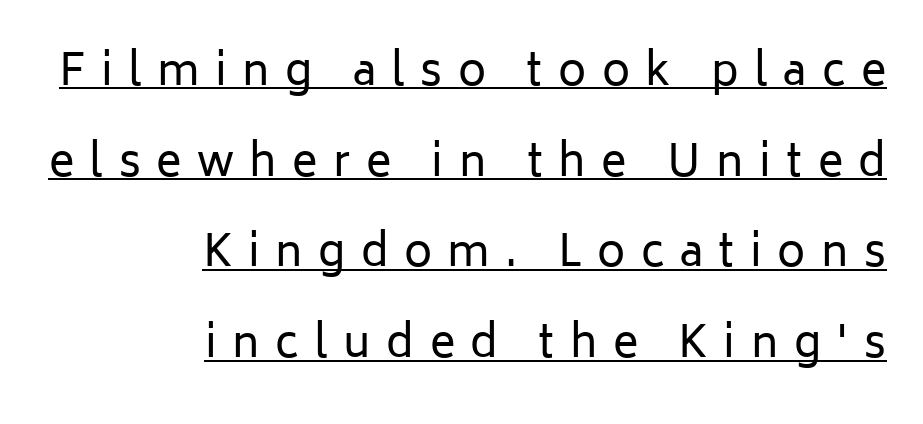
{"serif": "no", "italic": "no", "bold": "no", "weight": "regular", "width": "normal", "stroke_contrast": "low", "x_height": "medium", "monospaced": "no", "underline": "yes", "align": "right", "line_spacing": "loose", "line_spacing_ratio": 2.11, "letter_spacing": "wide", "letter_spacing_em": 0.36, "glyph_px": 43}
